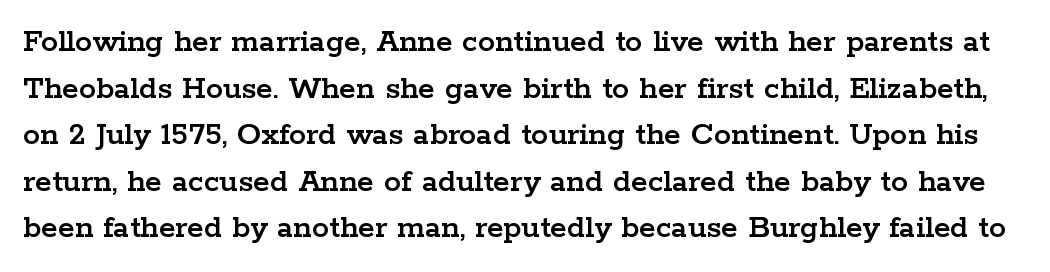
{"serif": "yes", "italic": "no", "width": "wide", "stroke_contrast": "low", "x_height": "medium", "monospaced": "no", "underline": "no", "line_spacing": "normal", "line_spacing_ratio": 1.37, "letter_spacing": "normal", "letter_spacing_em": 0.0, "glyph_px": 34}
